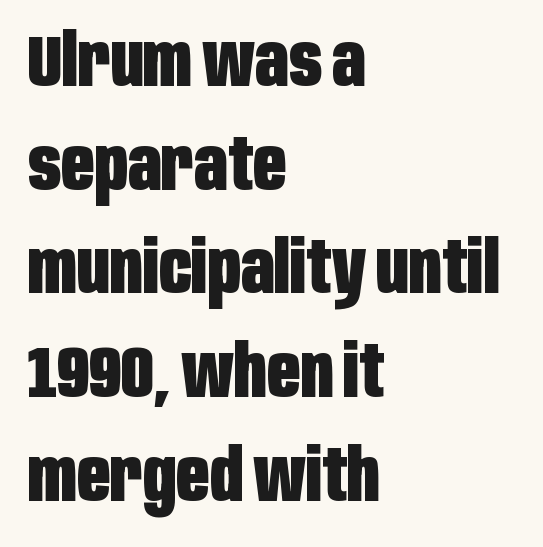
Q: Is the text bold? A: Yes.
Q: Is the text italic (slanted)? A: No, it is upright.
Q: Is the typeface a serif or a sans-serif typeface? A: Sans-serif.
Q: Is the text underlined? A: No.
Q: How is the paragraph aligned? A: Left-aligned.
Q: Is the spacing between letters normal or unusually wide? A: Normal.
Q: Is the spacing between lines tight, normal or loose? A: Normal.
Q: Width (condensed, normal, or wide)? A: Condensed.
Q: Stroke contrast? A: Low.
Q: x-height? A: Large.
Q: Monospaced? A: No.
